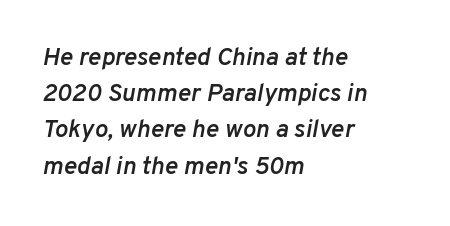
Q: Is the text bold? A: Semi-bold.
Q: Is the text italic (slanted)? A: Yes, it leans right by about 10 degrees.
Q: Is the text underlined? A: No.
Q: How is the paragraph aligned? A: Left-aligned.
Q: Is the spacing between letters normal or unusually wide? A: Normal.
Q: Is the spacing between lines tight, normal or loose? A: Normal.
